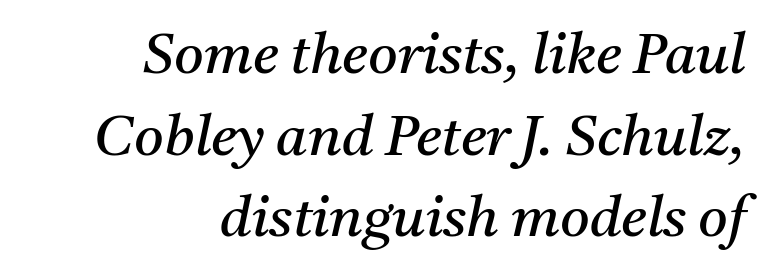
Q: Is the text bold? A: No.
Q: Is the text italic (slanted)? A: Yes, it leans right by about 11 degrees.
Q: Is the typeface a serif or a sans-serif typeface? A: Serif.
Q: Is the text underlined? A: No.
Q: How is the paragraph aligned? A: Right-aligned.
Q: Is the spacing between letters normal or unusually wide? A: Normal.
Q: Is the spacing between lines tight, normal or loose? A: Normal.
Q: Width (condensed, normal, or wide)? A: Normal.
Q: Stroke contrast? A: Medium.
Q: x-height? A: Medium.
Q: Monospaced? A: No.
